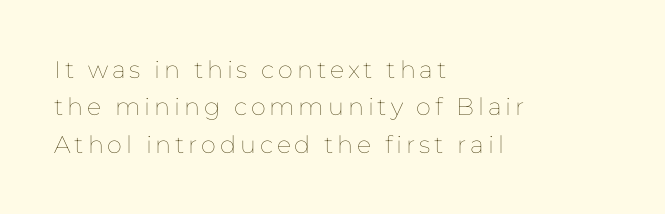
Q: Is the text bold? A: No.
Q: Is the text italic (slanted)? A: No, it is upright.
Q: Is the text underlined? A: No.
Q: How is the paragraph aligned? A: Left-aligned.
Q: Is the spacing between lines tight, normal or loose? A: Normal.
